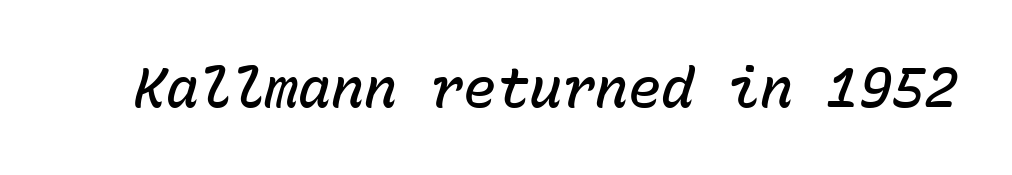
{"italic": "yes", "lean": "right", "slant_degrees": 15, "bold": "semi", "weight": "semibold", "width": "normal", "stroke_contrast": "low", "x_height": "medium", "monospaced": "yes", "underline": "no", "letter_spacing": "normal", "letter_spacing_em": 0.0, "glyph_px": 55}
